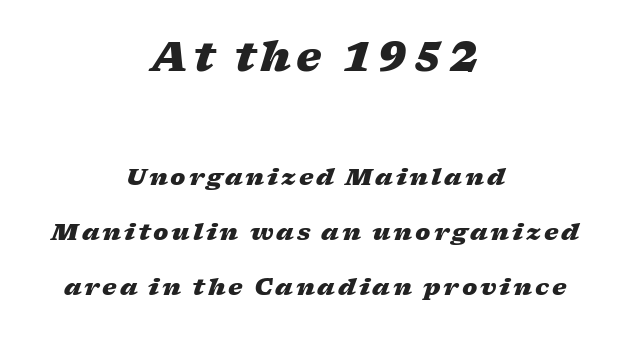
The image shows 40 px heavy, wide type, italic (leaning right); set centered, loose line spacing (2.38x), not underlined; the first (top) block is 1.74x larger; low stroke contrast and a medium x-height.
